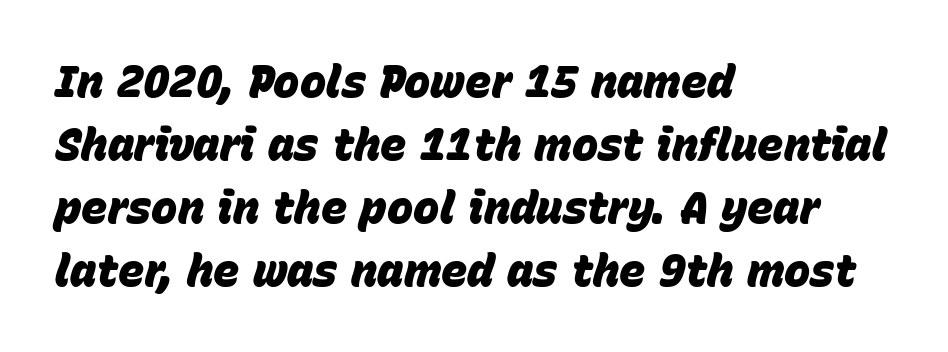
{"italic": "yes", "lean": "right", "slant_degrees": 15, "bold": "yes", "weight": "heavy", "width": "normal", "stroke_contrast": "low", "x_height": "large", "monospaced": "no", "underline": "no", "align": "left", "line_spacing": "normal", "line_spacing_ratio": 1.43, "letter_spacing": "normal", "letter_spacing_em": 0.0, "glyph_px": 44}
